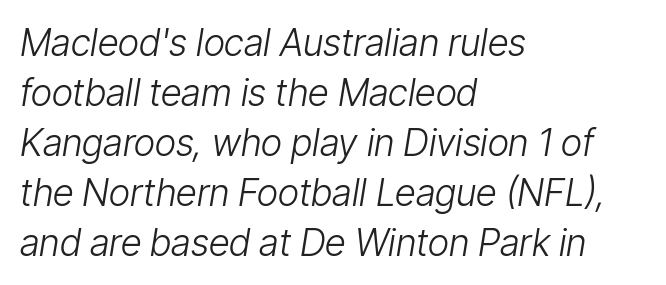
Q: Is the text bold? A: No.
Q: Is the text italic (slanted)? A: Yes, it leans right by about 9 degrees.
Q: Is the text underlined? A: No.
Q: How is the paragraph aligned? A: Left-aligned.
Q: Is the spacing between letters normal or unusually wide? A: Normal.
Q: Is the spacing between lines tight, normal or loose? A: Normal.
Q: Width (condensed, normal, or wide)? A: Condensed.
Q: Stroke contrast? A: Low.
Q: x-height? A: Medium.
Q: Monospaced? A: No.
